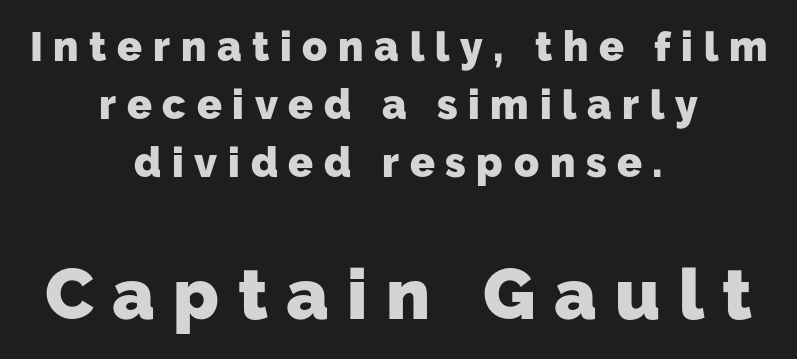
Is this a sans? Yes — the strokes have no serifs. Is the letter spacing exaggerated? Yes — the characters are pushed far apart. This sample has the flowing, uneven cadence of proportional lettering. Honestly, the row spacing looks completely unremarkable. Larger block? The one below; the one above is distinctly smaller.
